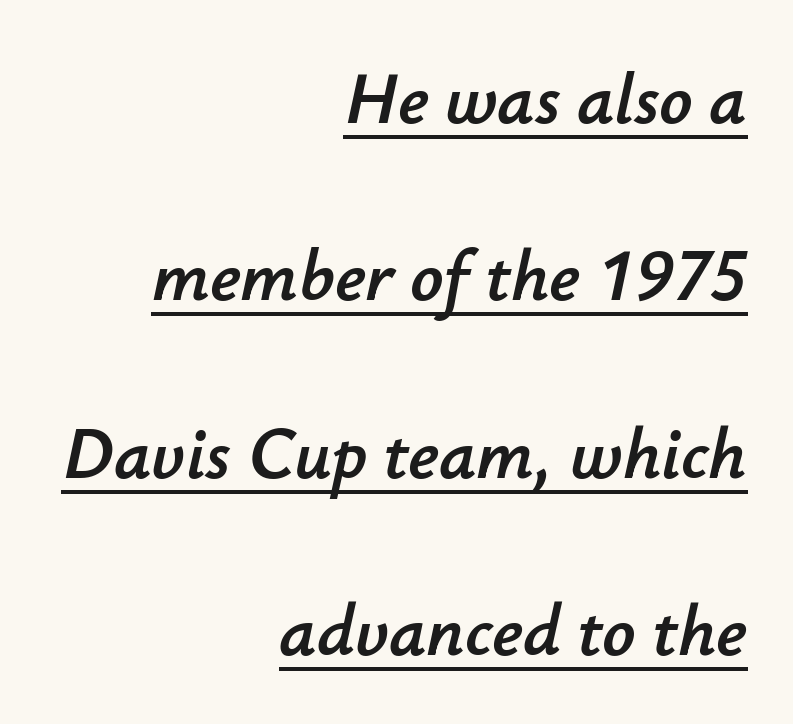
Q: Is the text italic (slanted)? A: Yes, it leans right by about 12 degrees.
Q: Is the text underlined? A: Yes.
Q: How is the paragraph aligned? A: Right-aligned.
Q: Is the spacing between letters normal or unusually wide? A: Normal.
Q: Is the spacing between lines tight, normal or loose? A: Loose.
Q: Width (condensed, normal, or wide)? A: Normal.
Q: Stroke contrast? A: Low.
Q: x-height? A: Small.
Q: Monospaced? A: No.
